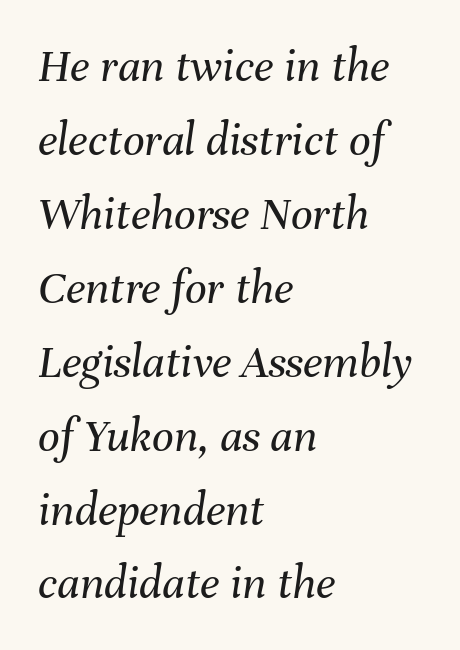
The passage shown is not underscored anywhere. Does the copy run flush right? No — it runs flush left. Inter-character spacing is left at the font's built-in metrics. Unbolded letterforms with no extra heft. Do the characters align in a grid? No, the font is proportional.
